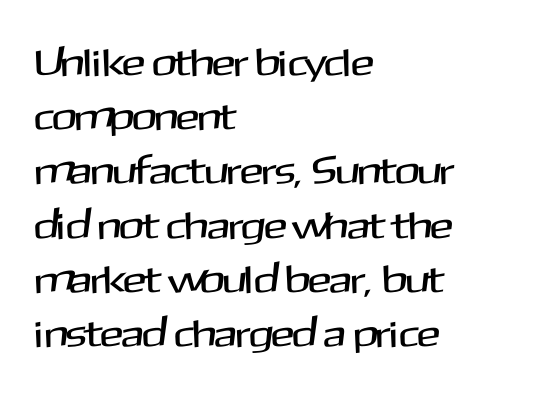
{"serif": "no", "italic": "no", "width": "normal", "stroke_contrast": "medium", "x_height": "medium", "monospaced": "no", "underline": "no", "align": "left", "line_spacing": "normal", "line_spacing_ratio": 1.39, "letter_spacing": "normal", "letter_spacing_em": 0.0, "glyph_px": 39}
